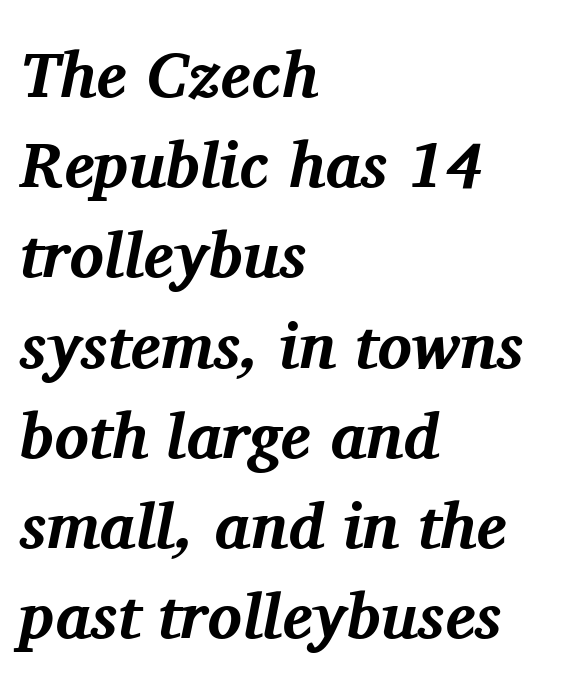
The image shows 64 px bold serif type, italic (leaning right); set left-aligned, normal line spacing (1.41x), normal letter spacing, not underlined; medium stroke contrast and a medium x-height.
